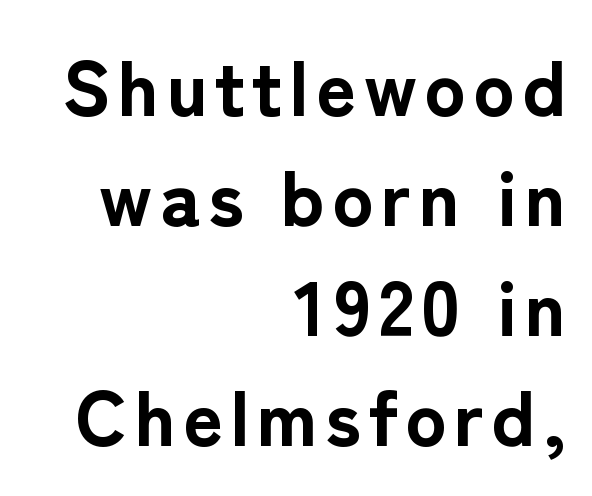
{"serif": "no", "italic": "no", "bold": "yes", "weight": "bold", "width": "normal", "stroke_contrast": "low", "x_height": "medium", "monospaced": "no", "underline": "no", "align": "right", "line_spacing": "normal", "line_spacing_ratio": 1.43, "glyph_px": 77}
